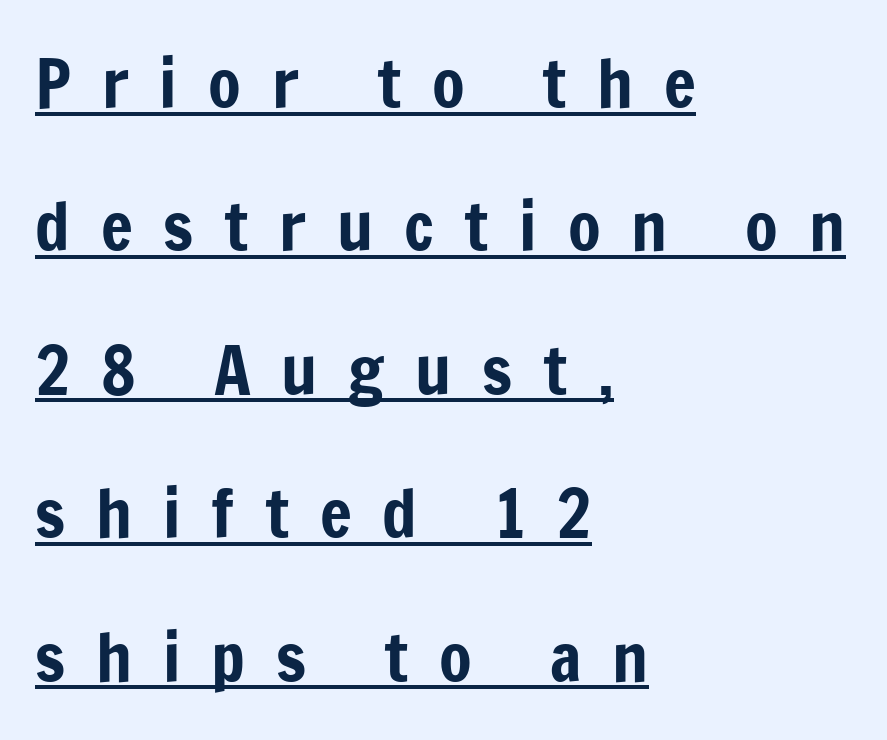
The image shows 67 px condensed sans-serif type, upright; set left-aligned, loose line spacing (2.14x), unusually wide letter spacing (+0.46 em), underlined; low stroke contrast and a medium x-height.
